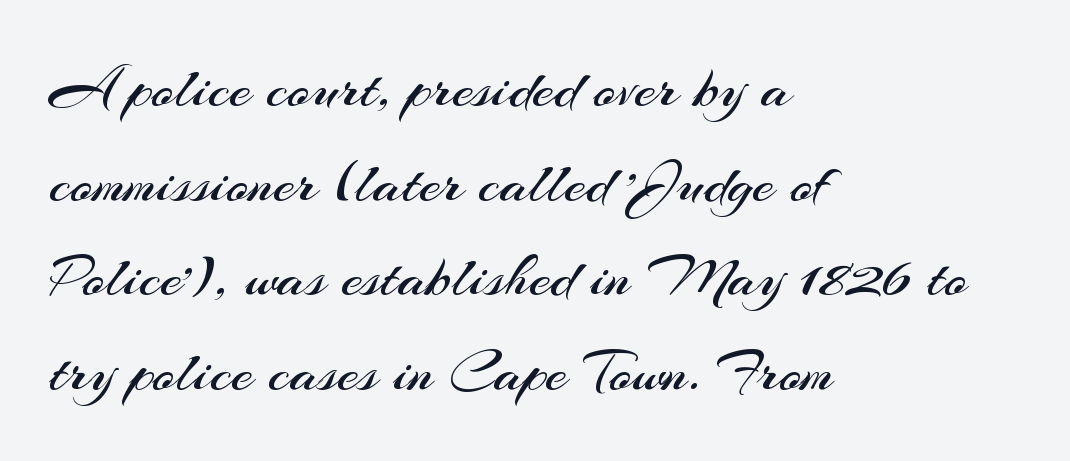
{"serif": "no", "bold": "no", "weight": "regular", "width": "normal", "stroke_contrast": "medium", "x_height": "small", "monospaced": "no", "underline": "no", "align": "left", "line_spacing": "normal", "line_spacing_ratio": 1.55, "letter_spacing": "normal", "letter_spacing_em": 0.0, "glyph_px": 61}
